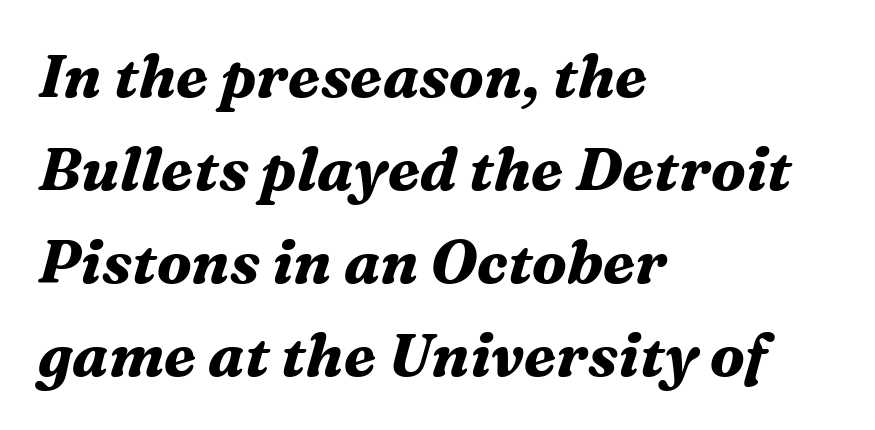
{"serif": "yes", "italic": "yes", "lean": "right", "slant_degrees": 16, "bold": "yes", "weight": "bold", "width": "normal", "stroke_contrast": "medium", "x_height": "medium", "monospaced": "no", "underline": "no", "align": "left", "line_spacing": "normal", "line_spacing_ratio": 1.55, "letter_spacing": "normal", "letter_spacing_em": 0.0, "glyph_px": 60}
